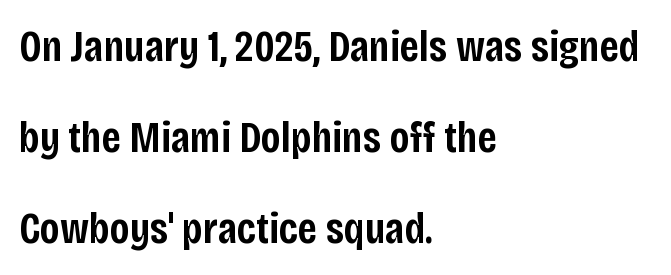
{"serif": "no", "italic": "no", "bold": "semi", "weight": "semibold", "width": "condensed", "stroke_contrast": "low", "x_height": "large", "monospaced": "no", "underline": "no", "align": "left", "line_spacing": "loose", "line_spacing_ratio": 2.02, "letter_spacing": "normal", "letter_spacing_em": 0.0, "glyph_px": 45}
